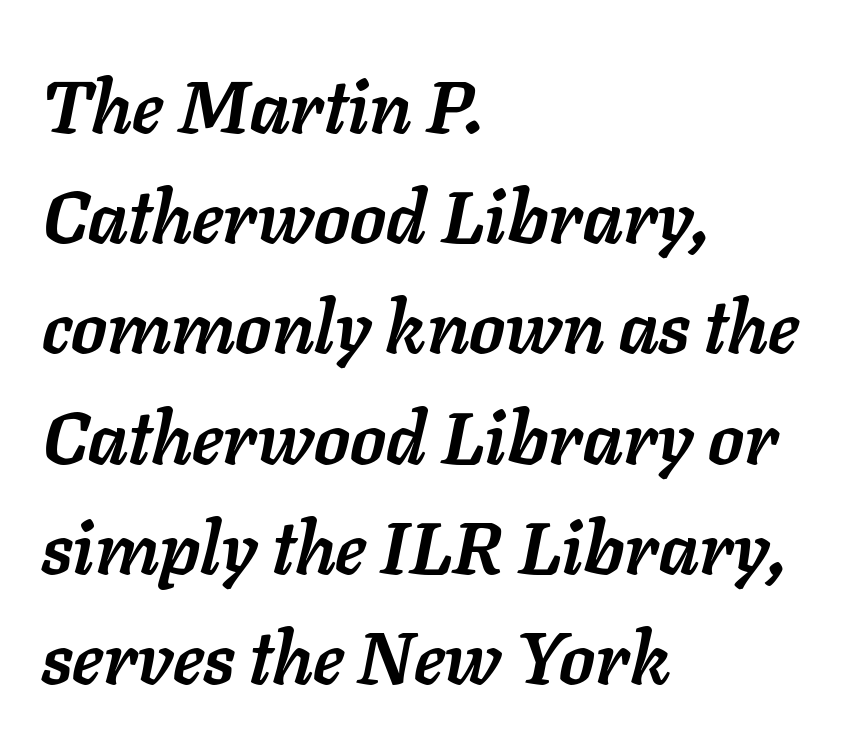
Q: Is the text bold? A: Yes.
Q: Is the text italic (slanted)? A: Yes, it leans right by about 11 degrees.
Q: Is the text underlined? A: No.
Q: How is the paragraph aligned? A: Left-aligned.
Q: Is the spacing between letters normal or unusually wide? A: Normal.
Q: Is the spacing between lines tight, normal or loose? A: Normal.
Q: Width (condensed, normal, or wide)? A: Normal.
Q: Stroke contrast? A: Low.
Q: x-height? A: Medium.
Q: Monospaced? A: No.
